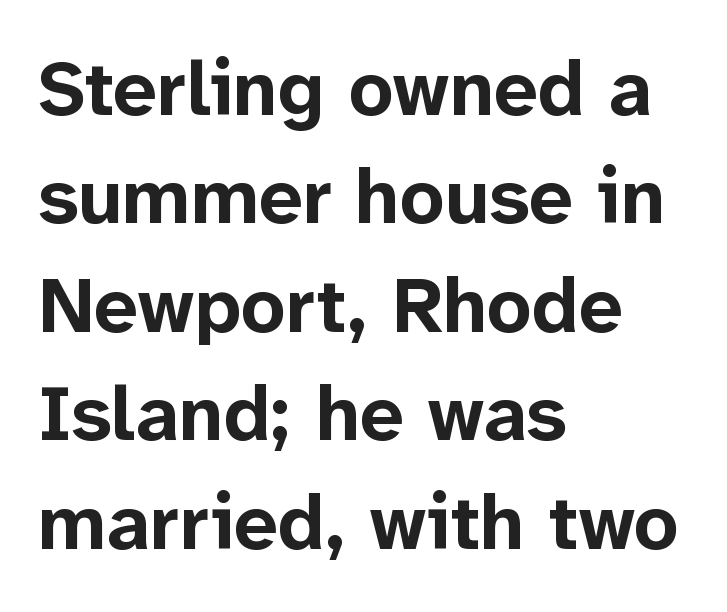
Q: Is the text bold? A: Yes.
Q: Is the text italic (slanted)? A: No, it is upright.
Q: Is the typeface a serif or a sans-serif typeface? A: Sans-serif.
Q: Is the text underlined? A: No.
Q: How is the paragraph aligned? A: Left-aligned.
Q: Is the spacing between letters normal or unusually wide? A: Normal.
Q: Is the spacing between lines tight, normal or loose? A: Normal.
Q: Width (condensed, normal, or wide)? A: Normal.
Q: Stroke contrast? A: Low.
Q: x-height? A: Medium.
Q: Monospaced? A: No.
